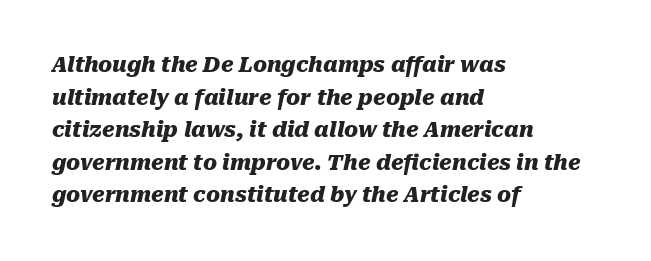
Q: Is the text bold? A: Yes.
Q: Is the text italic (slanted)? A: Yes, it leans right by about 10 degrees.
Q: Is the text underlined? A: No.
Q: How is the paragraph aligned? A: Left-aligned.
Q: Is the spacing between letters normal or unusually wide? A: Normal.
Q: Is the spacing between lines tight, normal or loose? A: Normal.
